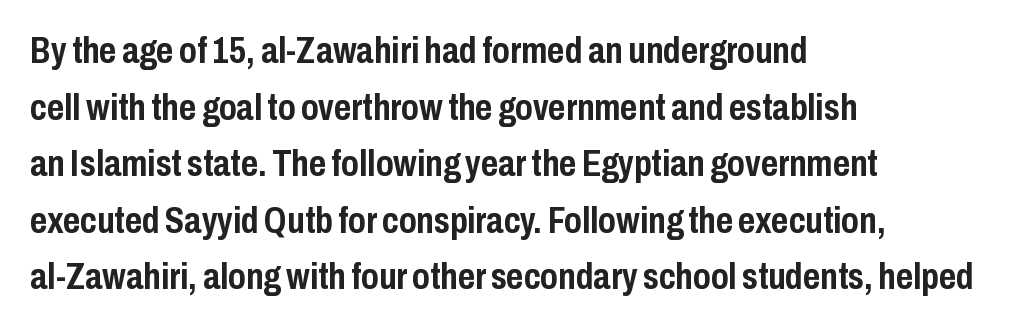
The text was rendered using a sans face with plain stroke endings. Proportional: the letters do not fall into vertical columns. Which margin do the lines hug? The left one — the right edge is uneven. Rule under the text: the space is simply empty. Evenly set lines give the paragraph a standard silhouette. Typographic density is high because the face is bold.
